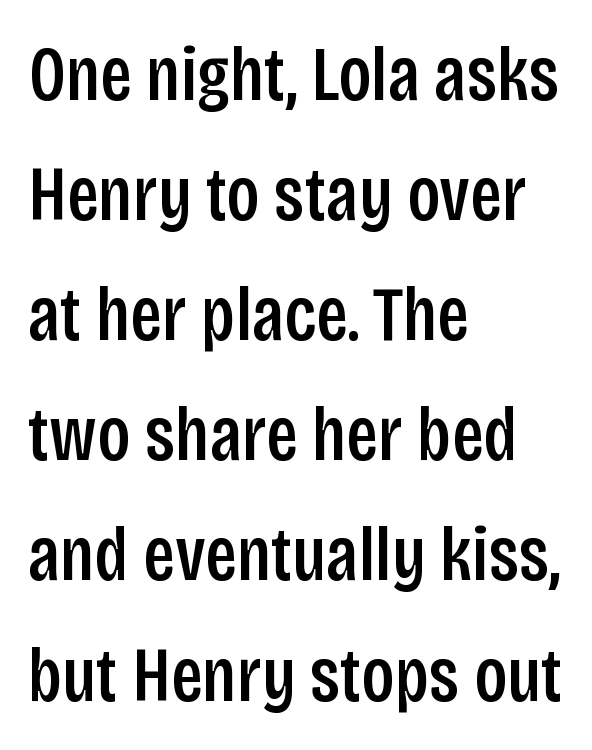
The image shows 77 px condensed sans-serif type, upright; set left-aligned, normal line spacing (1.56x), normal letter spacing, not underlined; low stroke contrast and a large x-height.
